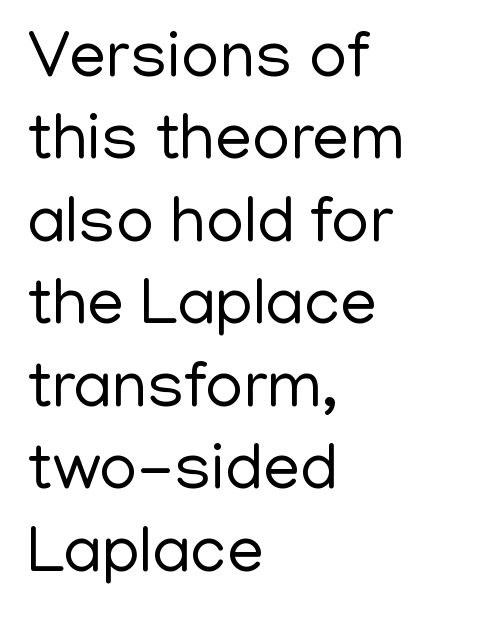
{"serif": "no", "italic": "no", "bold": "no", "weight": "regular", "width": "normal", "stroke_contrast": "low", "x_height": "medium", "monospaced": "no", "underline": "no", "align": "left", "line_spacing": "normal", "line_spacing_ratio": 1.25, "letter_spacing": "normal", "letter_spacing_em": 0.0, "glyph_px": 66}
